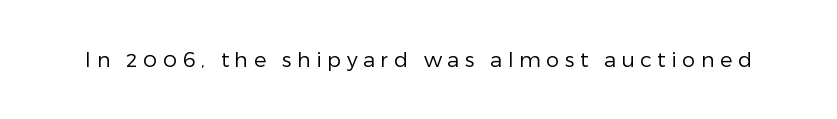
The image shows 21 px text type, upright; set unusually wide letter spacing (+0.26 em), not underlined.
